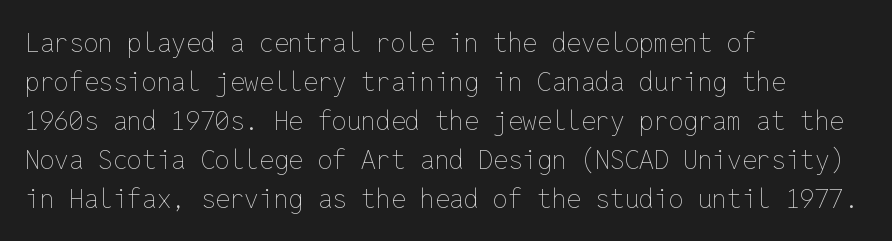
Q: Is the text bold? A: No.
Q: Is the text italic (slanted)? A: No, it is upright.
Q: Is the text underlined? A: No.
Q: How is the paragraph aligned? A: Left-aligned.
Q: Is the spacing between letters normal or unusually wide? A: Normal.
Q: Is the spacing between lines tight, normal or loose? A: Normal.
